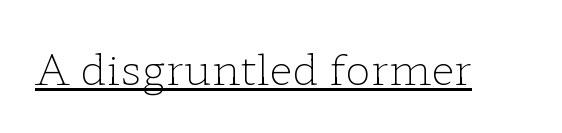
{"serif": "yes", "italic": "no", "bold": "no", "weight": "light", "width": "wide", "stroke_contrast": "low", "x_height": "medium", "monospaced": "no", "underline": "yes", "letter_spacing": "normal", "letter_spacing_em": 0.0, "glyph_px": 43}
